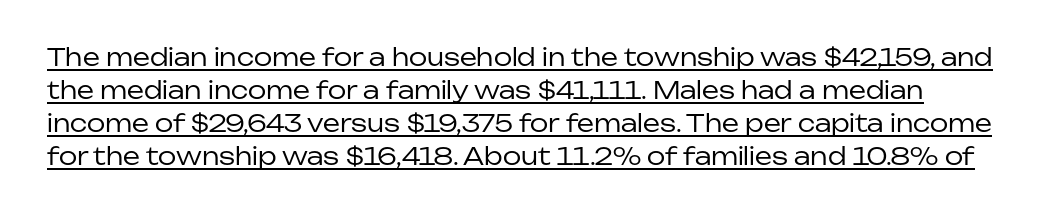
Q: Is the text bold? A: No.
Q: Is the text italic (slanted)? A: No, it is upright.
Q: Is the text underlined? A: Yes.
Q: Is the spacing between letters normal or unusually wide? A: Normal.
Q: Is the spacing between lines tight, normal or loose? A: Normal.
